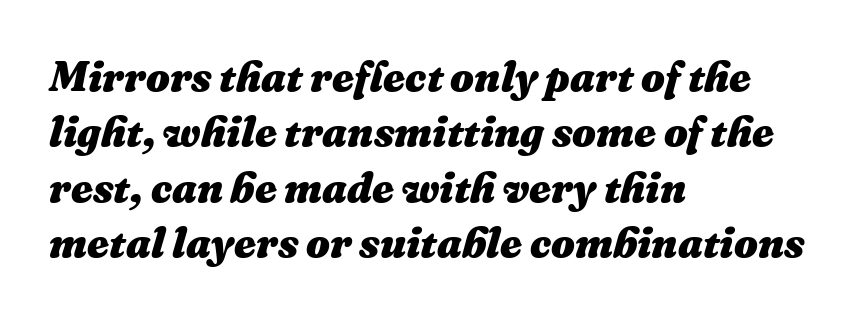
{"italic": "yes", "lean": "right", "slant_degrees": 16, "bold": "yes", "weight": "heavy", "width": "normal", "stroke_contrast": "medium", "x_height": "medium", "monospaced": "no", "underline": "no", "align": "left", "line_spacing": "normal", "line_spacing_ratio": 1.32, "letter_spacing": "normal", "letter_spacing_em": 0.0, "glyph_px": 42}
